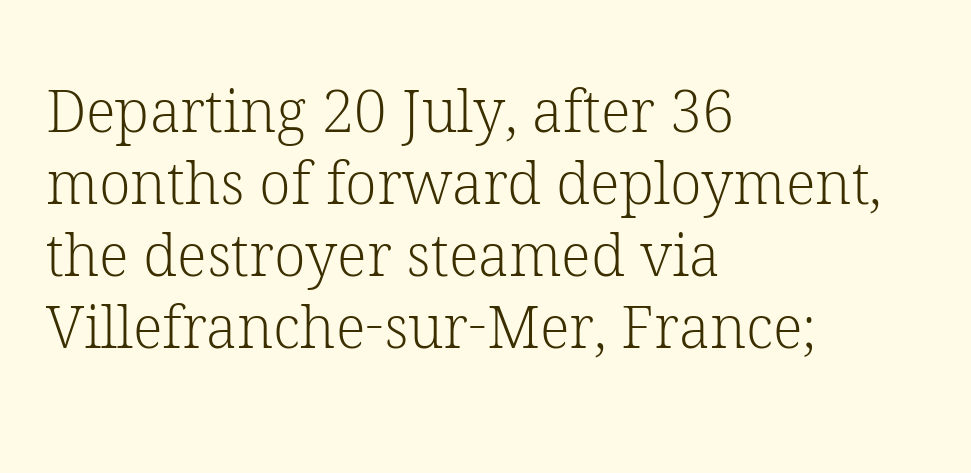
Q: Is the text bold? A: No.
Q: Is the text italic (slanted)? A: No, it is upright.
Q: Is the typeface a serif or a sans-serif typeface? A: Serif.
Q: Is the text underlined? A: No.
Q: How is the paragraph aligned? A: Left-aligned.
Q: Is the spacing between letters normal or unusually wide? A: Normal.
Q: Width (condensed, normal, or wide)? A: Normal.
Q: Stroke contrast? A: Low.
Q: x-height? A: Medium.
Q: Monospaced? A: No.
